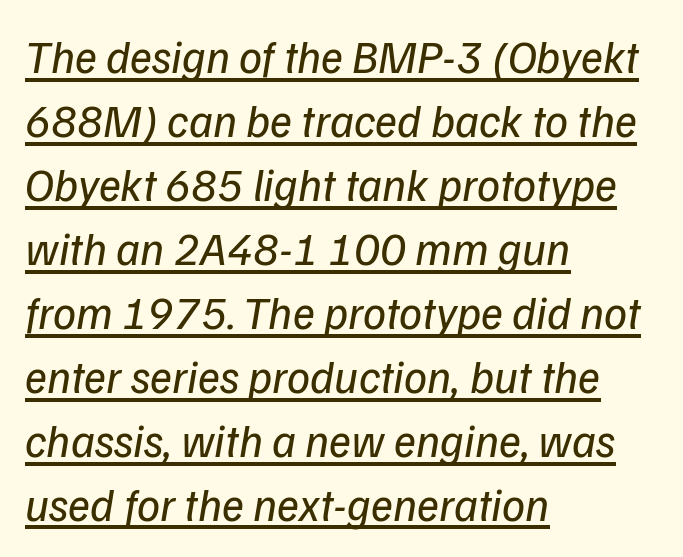
The image shows 46 px regular-weight sans-serif type; set left-aligned, normal line spacing (1.39x), normal letter spacing, underlined; low stroke contrast and a medium x-height.
